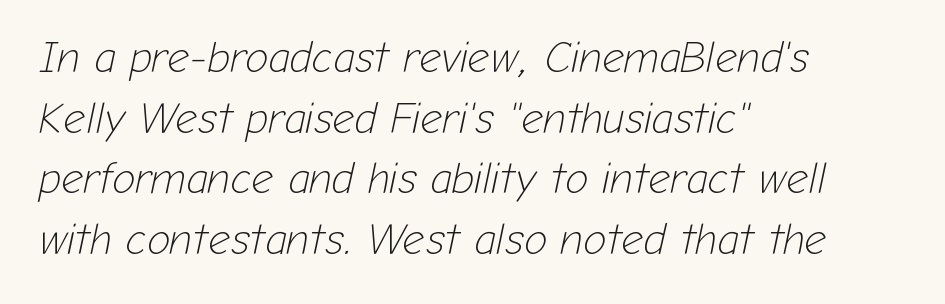
The image shows 43 px light type, italic (leaning right); set left-aligned, normal line spacing (1.41x), normal letter spacing, not underlined; low stroke contrast and a medium x-height.
